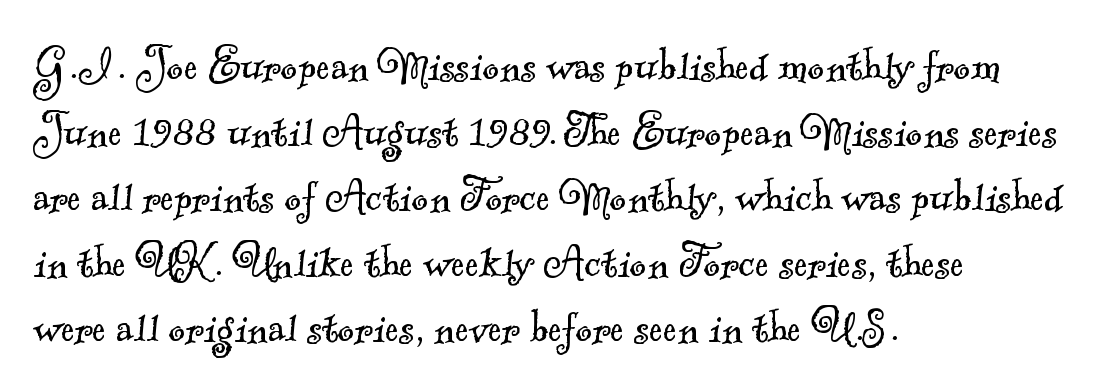
What stands out about the letter spacing? Nothing — it is the standard amount. Visually the block forms a straight wall on the left and a jagged coastline on the right. Check under the words: just untouched page. Serif or sans? Serif — the stroke terminals have little feet. Here the designer chose a conventional face with non-uniform glyph widths.
